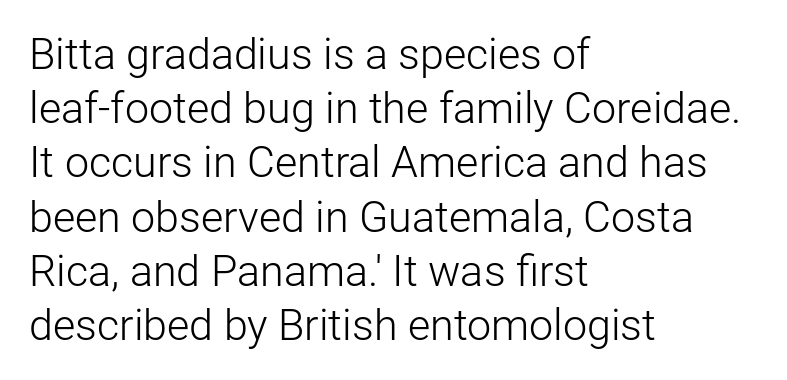
{"serif": "no", "italic": "no", "bold": "no", "weight": "light", "width": "normal", "stroke_contrast": "low", "x_height": "medium", "monospaced": "no", "underline": "no", "align": "left", "line_spacing": "normal", "line_spacing_ratio": 1.26, "letter_spacing": "normal", "letter_spacing_em": 0.0, "glyph_px": 43}
